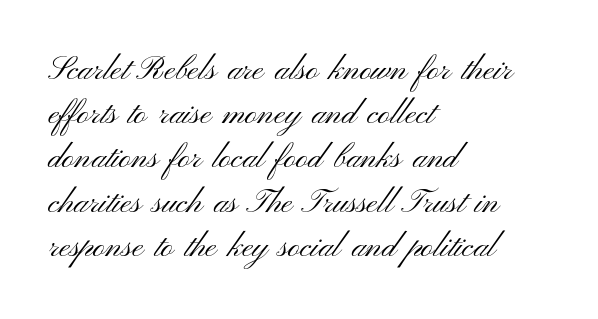
Q: Is the text bold? A: No.
Q: Is the text italic (slanted)? A: Yes.
Q: Is the typeface a serif or a sans-serif typeface? A: Sans-serif.
Q: Is the text underlined? A: No.
Q: How is the paragraph aligned? A: Left-aligned.
Q: Is the spacing between letters normal or unusually wide? A: Normal.
Q: Is the spacing between lines tight, normal or loose? A: Normal.
Q: Width (condensed, normal, or wide)? A: Wide.
Q: Stroke contrast? A: Medium.
Q: x-height? A: Small.
Q: Monospaced? A: No.
